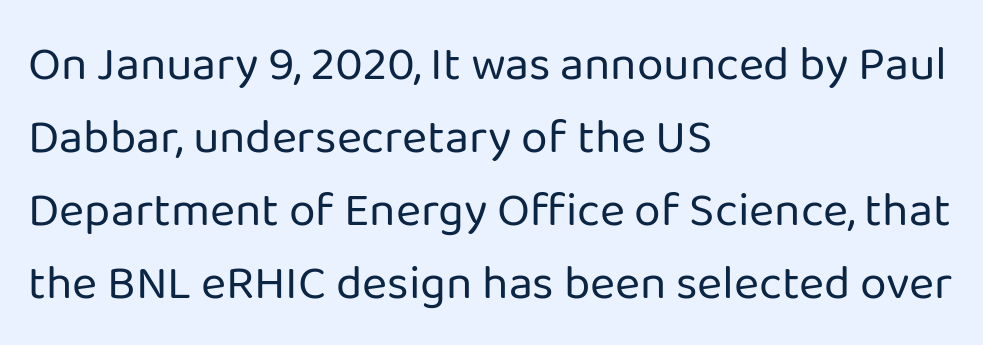
Q: Is the text bold? A: No.
Q: Is the text italic (slanted)? A: No, it is upright.
Q: Is the typeface a serif or a sans-serif typeface? A: Sans-serif.
Q: Is the text underlined? A: No.
Q: How is the paragraph aligned? A: Left-aligned.
Q: Is the spacing between letters normal or unusually wide? A: Normal.
Q: Is the spacing between lines tight, normal or loose? A: Normal.
Q: Width (condensed, normal, or wide)? A: Normal.
Q: Stroke contrast? A: Low.
Q: x-height? A: Medium.
Q: Monospaced? A: No.
